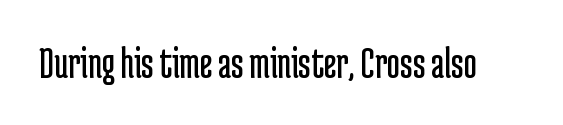
{"serif": "no", "italic": "no", "bold": "no", "weight": "regular", "width": "condensed", "stroke_contrast": "low", "x_height": "medium", "monospaced": "no", "underline": "no", "letter_spacing": "normal", "letter_spacing_em": 0.0, "glyph_px": 45}
